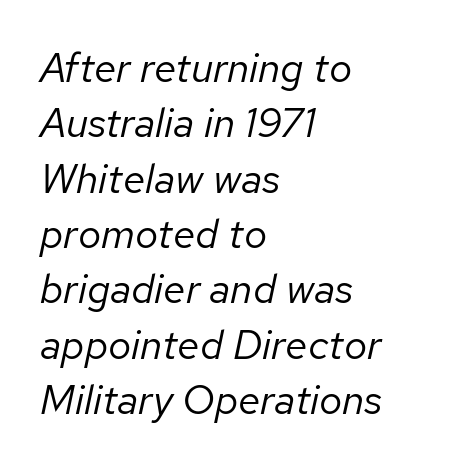
Plain, unruled lines of type. The passage shown stacks its lines at a standard gap. The typeface has the unassuming heft of standard copy or less. The passage is arranged the way most books set body copy — flush left. Here the designer chose a conventional face with non-uniform glyph widths. Here the glyphs are tracked normally, forming tight word shapes.
